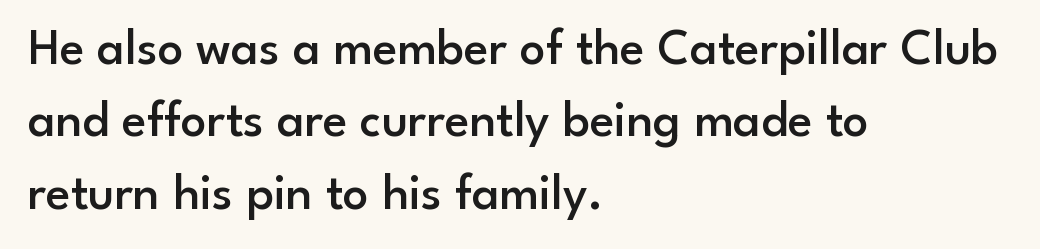
{"serif": "no", "italic": "no", "bold": "semi", "weight": "semibold", "width": "normal", "stroke_contrast": "low", "x_height": "small", "monospaced": "no", "underline": "no", "align": "left", "line_spacing": "normal", "line_spacing_ratio": 1.42, "letter_spacing": "normal", "letter_spacing_em": 0.0, "glyph_px": 51}
